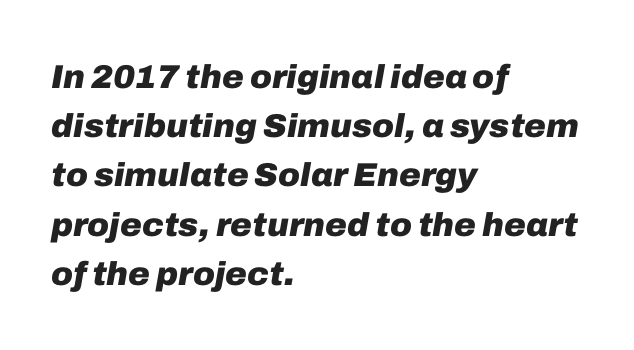
Q: Is the text bold? A: Yes.
Q: Is the text italic (slanted)? A: Yes, it leans right by about 10 degrees.
Q: Is the text underlined? A: No.
Q: How is the paragraph aligned? A: Left-aligned.
Q: Is the spacing between letters normal or unusually wide? A: Normal.
Q: Is the spacing between lines tight, normal or loose? A: Normal.
Q: Width (condensed, normal, or wide)? A: Normal.
Q: Stroke contrast? A: Low.
Q: x-height? A: Medium.
Q: Monospaced? A: No.
